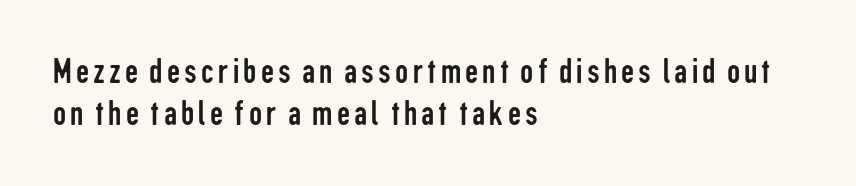
{"serif": "no", "italic": "no", "bold": "no", "weight": "regular", "width": "condensed", "stroke_contrast": "low", "x_height": "medium", "monospaced": "no", "underline": "no", "align": "left", "line_spacing": "tight", "line_spacing_ratio": 1.13, "glyph_px": 37}
